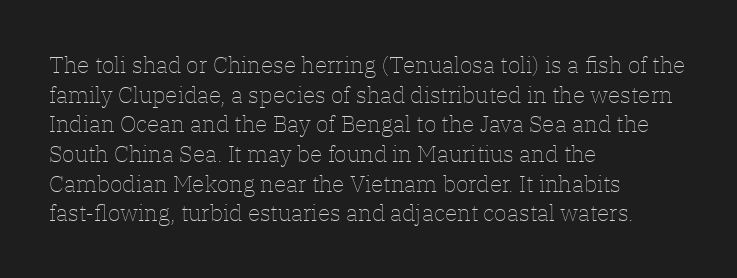
The lines sit at an ordinary, default distance from one another. The rag falls on the right side of this text block. The characters are drawn with everyday or finer stroke widths. Descender tails drop into unmarked territory.
